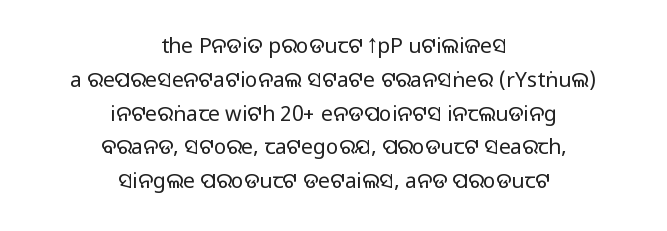
Q: Is the text bold? A: No.
Q: Is the text italic (slanted)? A: No, it is upright.
Q: Is the text underlined? A: No.
Q: How is the paragraph aligned? A: Centered.
Q: Is the spacing between letters normal or unusually wide? A: Normal.
Q: Is the spacing between lines tight, normal or loose? A: Normal.
